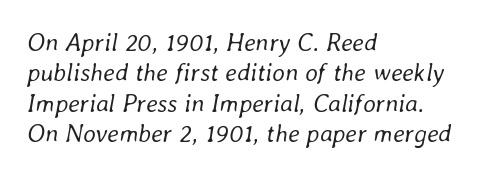
{"italic": "yes", "lean": "right", "slant_degrees": 8, "bold": "no", "underline": "no", "align": "left", "line_spacing_ratio": 1.22, "letter_spacing": "normal", "letter_spacing_em": 0.0, "glyph_px": 25}
